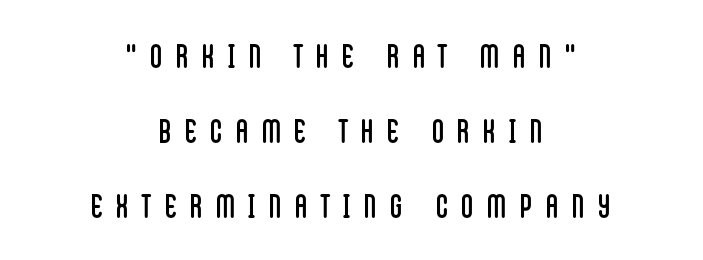
Q: Is the text bold? A: No.
Q: Is the text italic (slanted)? A: No, it is upright.
Q: Is the typeface a serif or a sans-serif typeface? A: Sans-serif.
Q: Is the text underlined? A: No.
Q: How is the paragraph aligned? A: Centered.
Q: Is the spacing between letters normal or unusually wide? A: Unusually wide.
Q: Is the spacing between lines tight, normal or loose? A: Loose.
Q: Width (condensed, normal, or wide)? A: Condensed.
Q: Stroke contrast? A: Low.
Q: x-height? A: Large.
Q: Monospaced? A: No.
